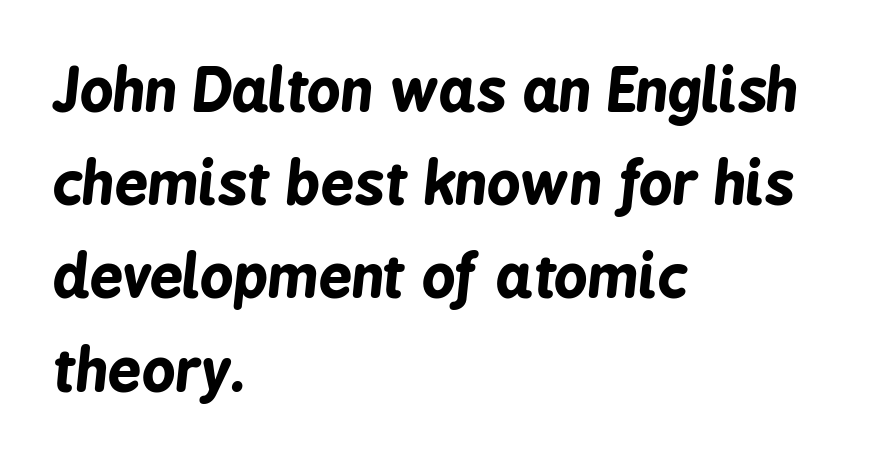
Bold? Absolutely — the strokes are thick and heavy. In CSS terms this would be text-align: left. Has an underline been added? It has not. Each letter keeps its own natural width here, so spacing adapts to shape. Compared with ordinary roman type, these characters are visibly tilted. Honestly, the letter spacing is just normal — you wouldn't notice it.
